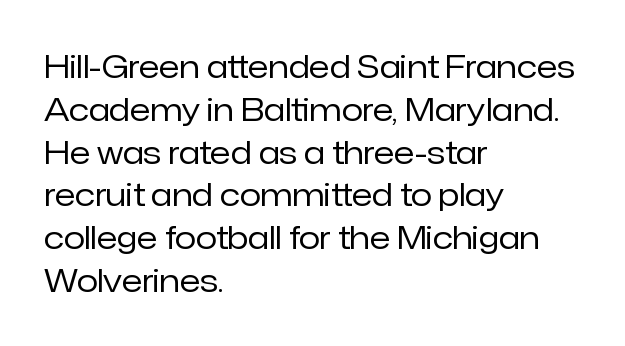
The image shows 31 px regular-weight sans-serif type, upright; set left-aligned, normal line spacing (1.38x), normal letter spacing, not underlined; low stroke contrast and a medium x-height.
